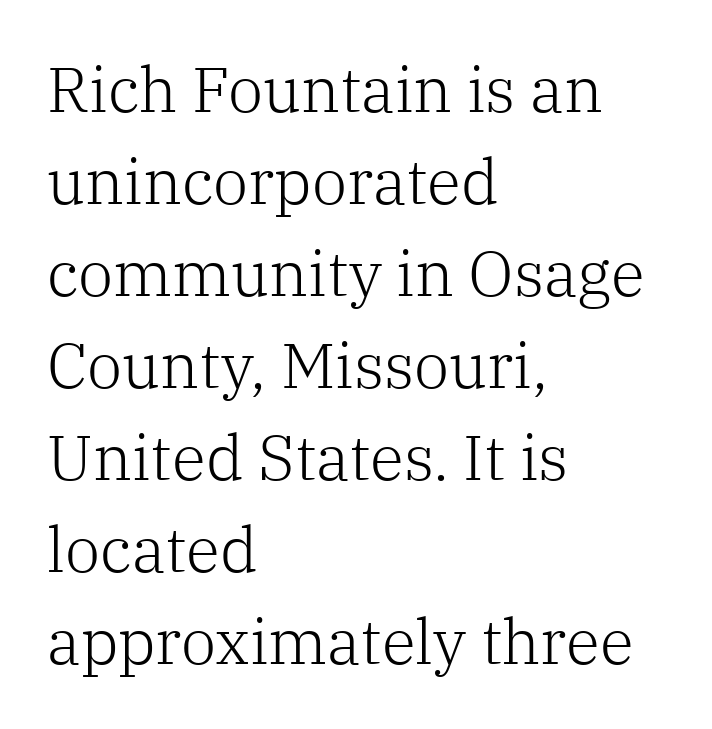
Q: Is the text bold? A: No.
Q: Is the text italic (slanted)? A: No, it is upright.
Q: Is the typeface a serif or a sans-serif typeface? A: Serif.
Q: Is the text underlined? A: No.
Q: How is the paragraph aligned? A: Left-aligned.
Q: Is the spacing between letters normal or unusually wide? A: Normal.
Q: Is the spacing between lines tight, normal or loose? A: Normal.
Q: Width (condensed, normal, or wide)? A: Normal.
Q: Stroke contrast? A: Low.
Q: x-height? A: Medium.
Q: Monospaced? A: No.
